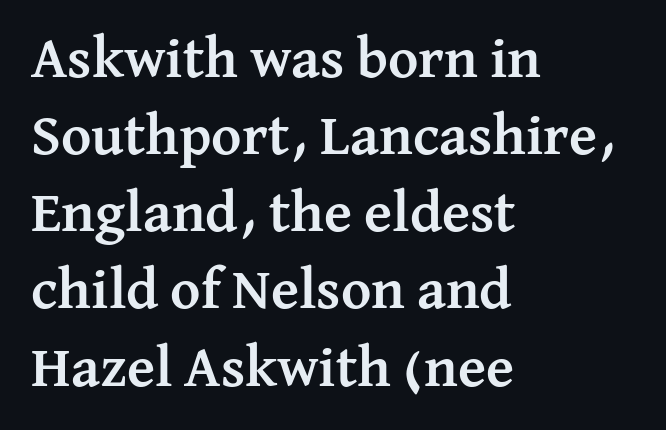
The image shows 58 px semibold serif type, upright; set left-aligned, normal line spacing (1.33x), normal letter spacing, not underlined; medium stroke contrast and a medium x-height.
